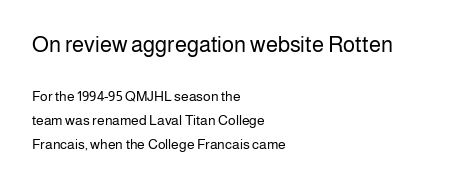
{"italic": "no", "bold": "no", "underline": "no", "align": "left", "line_spacing_ratio": 1.73, "letter_spacing": "normal", "letter_spacing_em": 0.0, "larger_block": "first", "size_ratio": 1.57, "glyph_px": 22}
